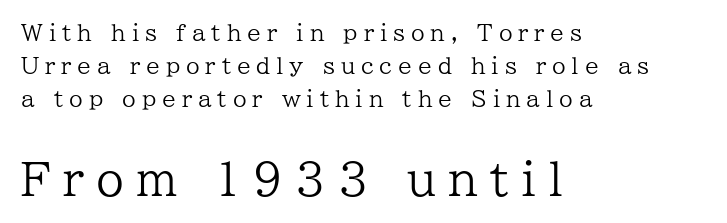
{"serif": "yes", "italic": "no", "bold": "no", "weight": "regular", "width": "normal", "stroke_contrast": "low", "x_height": "medium", "monospaced": "no", "underline": "no", "align": "left", "line_spacing": "normal", "line_spacing_ratio": 1.5, "letter_spacing": "wide", "letter_spacing_em": 0.27, "larger_block": "second", "size_ratio": 2.05, "glyph_px": 45}
